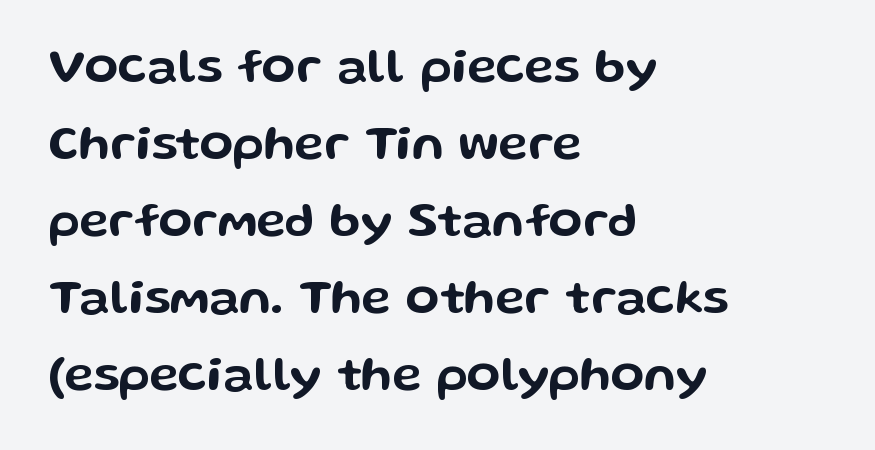
The image shows 49 px wide sans-serif type, upright; set left-aligned, normal line spacing (1.57x), normal letter spacing, not underlined; low stroke contrast and a medium x-height.
